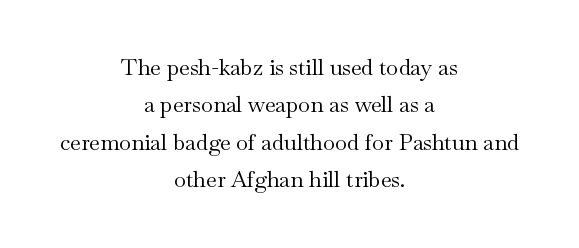
A typesetter would call this zero additional tracking. Check under the words: just untouched page. Caption: multi-line text, centered on the measure. Designer's note — italics off, roman on. The passage shown stacks its lines at a standard gap. Bold? No — there's no thickening of the strokes.
